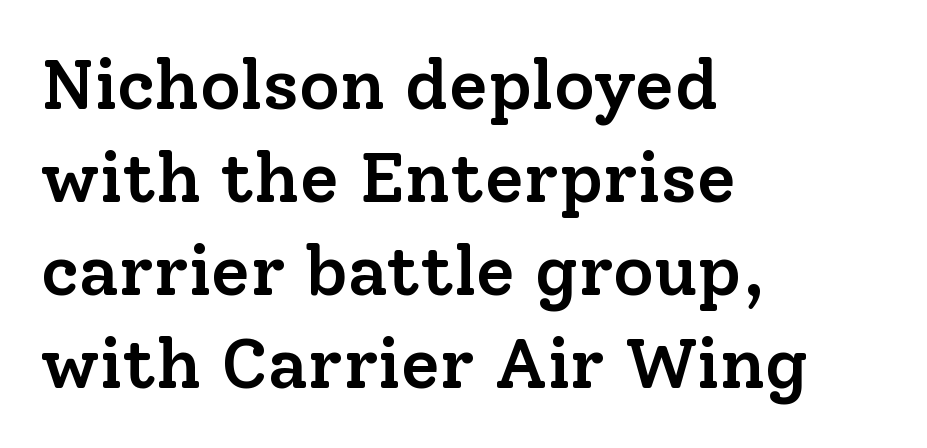
Q: Is the text bold? A: Semi-bold.
Q: Is the text italic (slanted)? A: No, it is upright.
Q: Is the typeface a serif or a sans-serif typeface? A: Serif.
Q: Is the text underlined? A: No.
Q: How is the paragraph aligned? A: Left-aligned.
Q: Is the spacing between letters normal or unusually wide? A: Normal.
Q: Is the spacing between lines tight, normal or loose? A: Normal.
Q: Width (condensed, normal, or wide)? A: Normal.
Q: Stroke contrast? A: Low.
Q: x-height? A: Medium.
Q: Monospaced? A: No.
